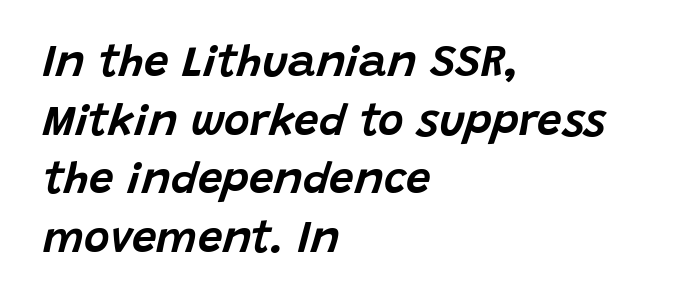
{"italic": "yes", "lean": "right", "slant_degrees": 15, "width": "normal", "stroke_contrast": "low", "x_height": "large", "monospaced": "no", "underline": "no", "align": "left", "line_spacing": "normal", "line_spacing_ratio": 1.33, "letter_spacing": "normal", "letter_spacing_em": 0.0, "glyph_px": 44}
